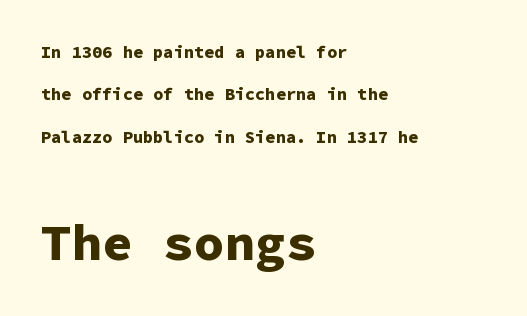
The image shows 51 px bold sans-serif type, upright, monospaced; set left-aligned, loose line spacing (2.5x), normal letter spacing, not underlined; the second (bottom) block is 3.0x larger; low stroke contrast and a medium x-height.
